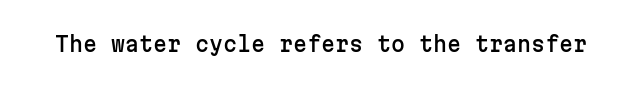
Q: Is the text italic (slanted)? A: No, it is upright.
Q: Is the text underlined? A: No.
Q: Is the spacing between letters normal or unusually wide? A: Normal.
